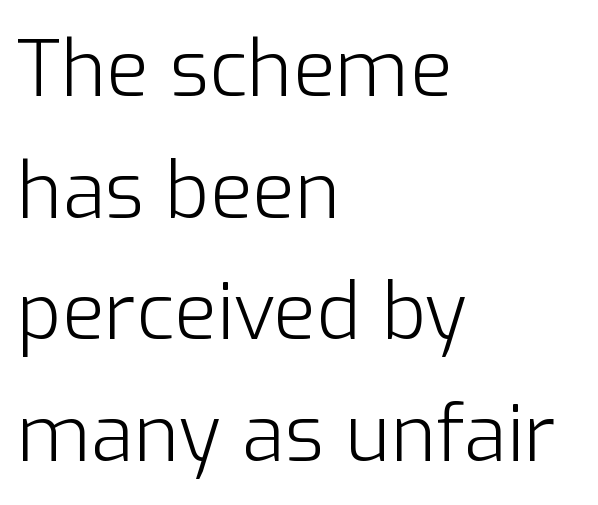
The image shows 78 px light sans-serif type, upright; set left-aligned, normal line spacing (1.56x), normal letter spacing, not underlined; low stroke contrast and a medium x-height.
